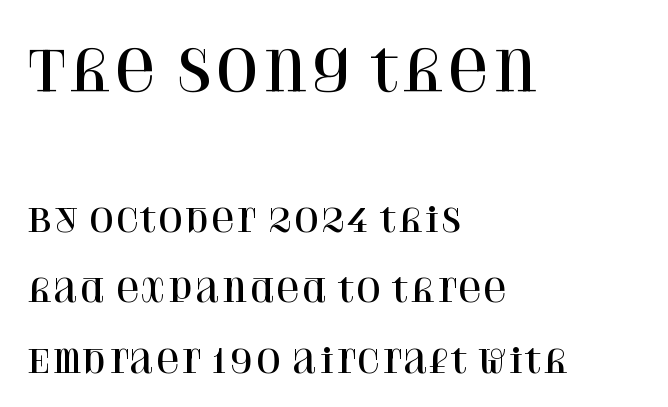
Reading top to bottom, the characters get smaller at the block break. Between one letter and the next there's only the usual sliver of space. Think of a printed novel: that variable character pitch is what you see here. You could fit nearly another row in the gap between these rows. Little horizontal feet cap the strokes, marking this as serif type. Notice how the passage keeps a crisp vertical edge on the left only.
